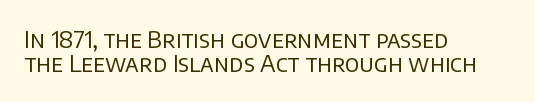
{"italic": "no", "bold": "no", "underline": "no", "align": "left", "line_spacing": "tight", "line_spacing_ratio": 1.04, "letter_spacing": "normal", "letter_spacing_em": 0.0, "glyph_px": 23}
